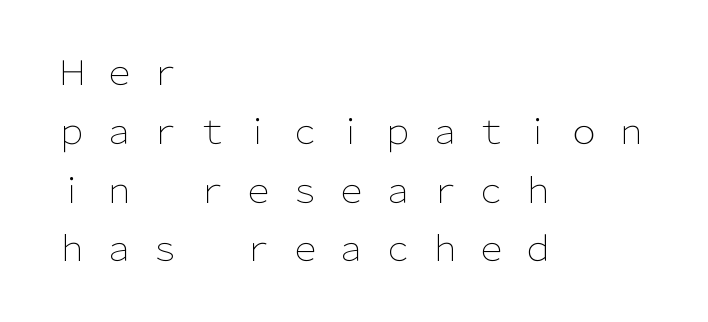
Nope, no serifs anywhere on these letters. Honestly, there is no underline to notice here at all. Note the varied advance widths — an 'i' is clearly narrower than an 'm'. The letterforms stand isolated, each surrounded by extra space.
